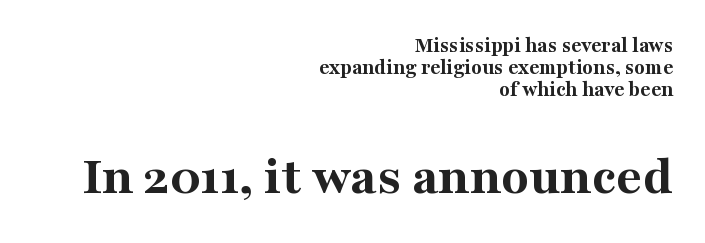
{"serif": "yes", "italic": "no", "bold": "yes", "weight": "bold", "width": "normal", "stroke_contrast": "medium", "x_height": "medium", "monospaced": "no", "underline": "no", "align": "right", "line_spacing": "tight", "line_spacing_ratio": 1.0, "letter_spacing": "normal", "letter_spacing_em": 0.0, "larger_block": "second", "size_ratio": 2.55, "glyph_px": 56}
